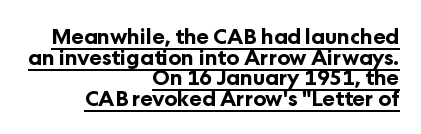
Nothing unusual about the tracking: characters are spaced as the font intends. Compared with undecorated copy, this sample adds a rule below the words. The typography opts for an upright posture over an oblique one. Is the type bold? Yes — the strokes are clearly thick and heavy.
